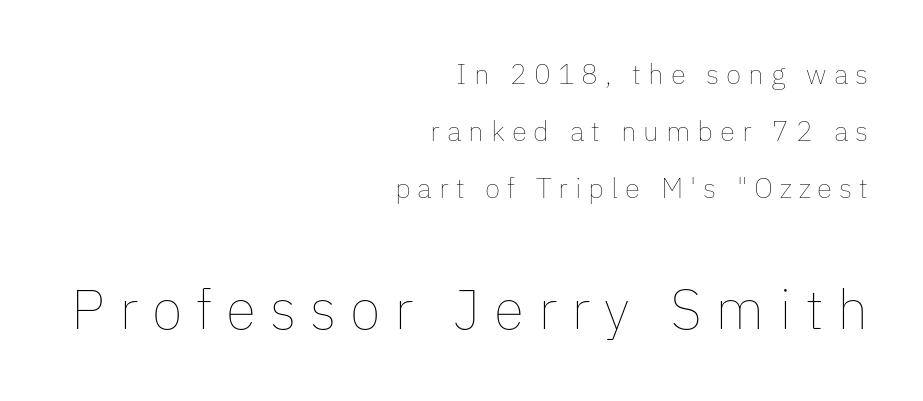
The line-height multiplier appears high, well above default. The lettering stays uniformly vertical, giving the passage a roman look. The weight tops out at a normal text grade. Reading down the block, your eye finds every line finishing at a fixed right position. Caption: upper text group reduced, lower text group enlarged.
